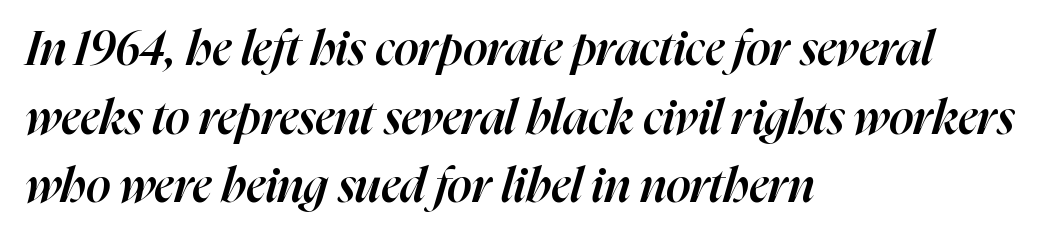
The image shows 48 px semibold type, italic (leaning right); set left-aligned, normal line spacing (1.43x), normal letter spacing, not underlined; high stroke contrast and a medium x-height.
